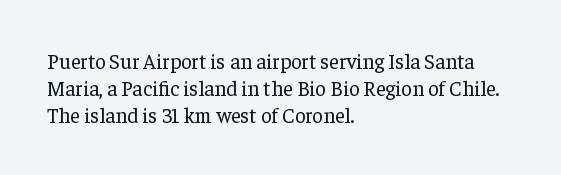
These lines keep a tight, regular rhythm from letter to letter. The rows are spaced the way most documents space them. Nothing heavy about these letters — not bold at all. A roman cut, with each character standing at attention. Check under the words: just untouched page. All the whitespace from short lines collects on the right.
